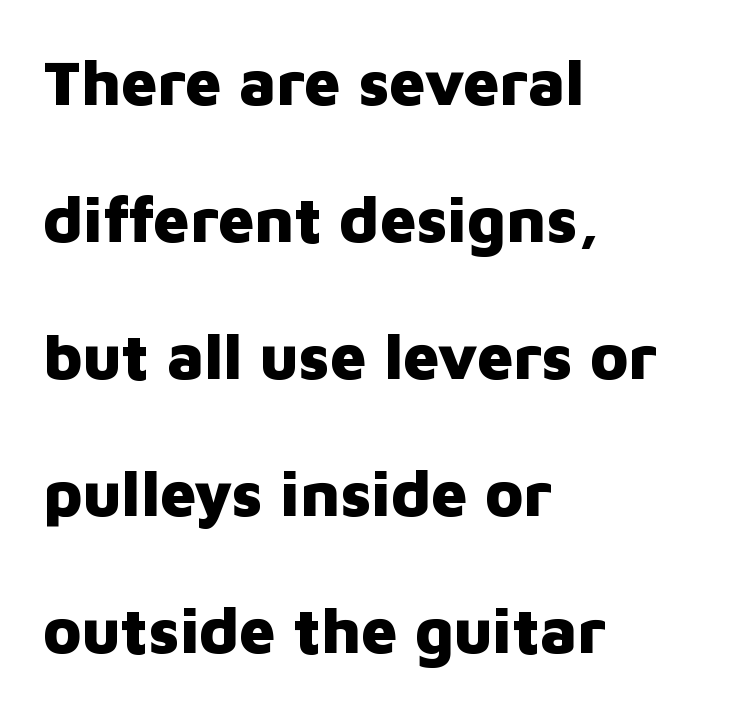
{"serif": "no", "italic": "no", "bold": "yes", "weight": "heavy", "width": "normal", "stroke_contrast": "low", "x_height": "medium", "monospaced": "no", "underline": "no", "align": "left", "line_spacing": "loose", "line_spacing_ratio": 2.14, "letter_spacing": "normal", "letter_spacing_em": 0.0, "glyph_px": 64}
